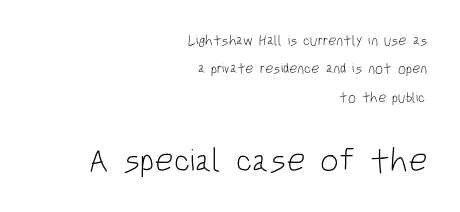
Q: Is the text bold? A: No.
Q: Is the text italic (slanted)? A: No, it is upright.
Q: Is the typeface a serif or a sans-serif typeface? A: Sans-serif.
Q: Is the text underlined? A: No.
Q: How is the paragraph aligned? A: Right-aligned.
Q: Is the spacing between letters normal or unusually wide? A: Normal.
Q: Is the spacing between lines tight, normal or loose? A: Loose.
Q: Which block of text is set in a larger size, the first (top) or the second (bottom)? A: The second (bottom) one.
Q: Width (condensed, normal, or wide)? A: Condensed.
Q: Stroke contrast? A: Low.
Q: x-height? A: Large.
Q: Monospaced? A: No.
